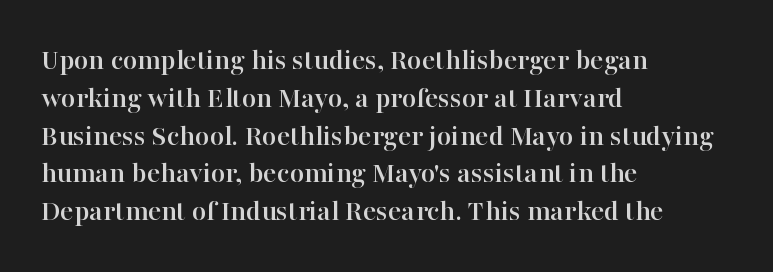
{"serif": "yes", "italic": "no", "width": "normal", "stroke_contrast": "high", "x_height": "medium", "monospaced": "no", "underline": "no", "align": "left", "line_spacing_ratio": 1.22, "letter_spacing": "normal", "letter_spacing_em": 0.0, "glyph_px": 31}
